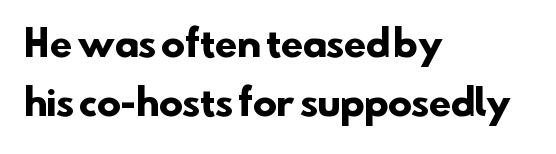
Q: Is the text bold? A: Yes.
Q: Is the typeface a serif or a sans-serif typeface? A: Sans-serif.
Q: Is the text underlined? A: No.
Q: How is the paragraph aligned? A: Left-aligned.
Q: Is the spacing between letters normal or unusually wide? A: Normal.
Q: Is the spacing between lines tight, normal or loose? A: Normal.
Q: Width (condensed, normal, or wide)? A: Normal.
Q: Stroke contrast? A: Low.
Q: x-height? A: Small.
Q: Monospaced? A: No.
